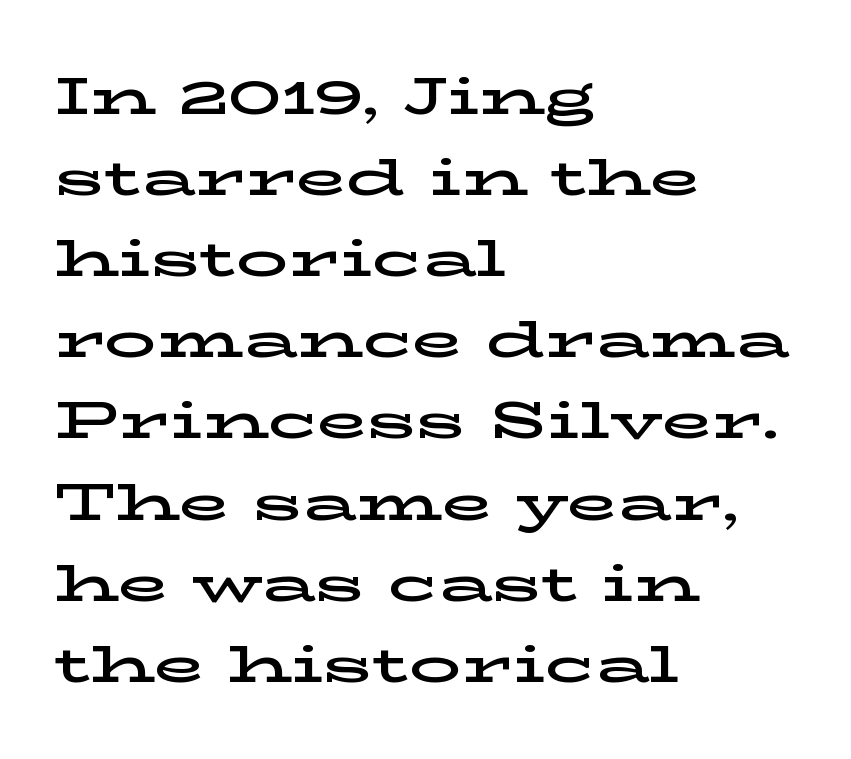
Q: Is the text italic (slanted)? A: No, it is upright.
Q: Is the typeface a serif or a sans-serif typeface? A: Serif.
Q: Is the text underlined? A: No.
Q: How is the paragraph aligned? A: Left-aligned.
Q: Is the spacing between letters normal or unusually wide? A: Normal.
Q: Is the spacing between lines tight, normal or loose? A: Normal.
Q: Width (condensed, normal, or wide)? A: Wide.
Q: Stroke contrast? A: Low.
Q: x-height? A: Medium.
Q: Monospaced? A: No.
